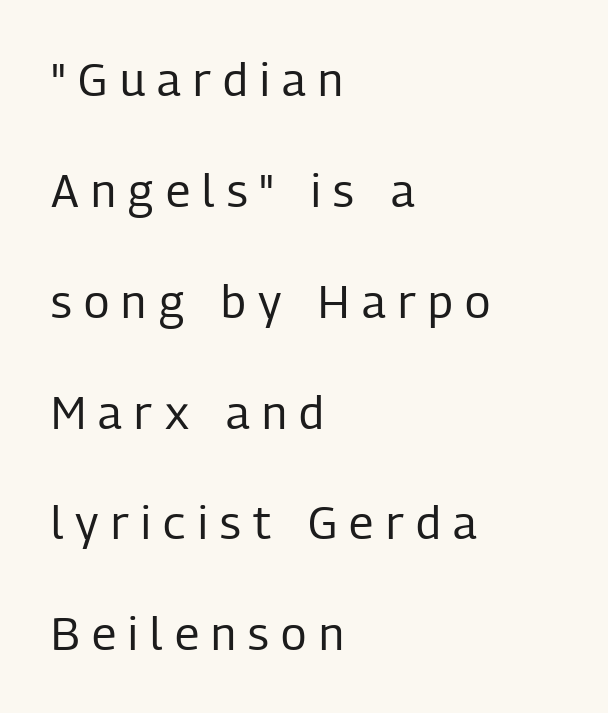
{"serif": "no", "italic": "no", "bold": "no", "weight": "regular", "width": "condensed", "stroke_contrast": "low", "x_height": "medium", "monospaced": "no", "underline": "no", "align": "left", "line_spacing": "loose", "line_spacing_ratio": 2.41, "letter_spacing": "wide", "letter_spacing_em": 0.27, "glyph_px": 46}
